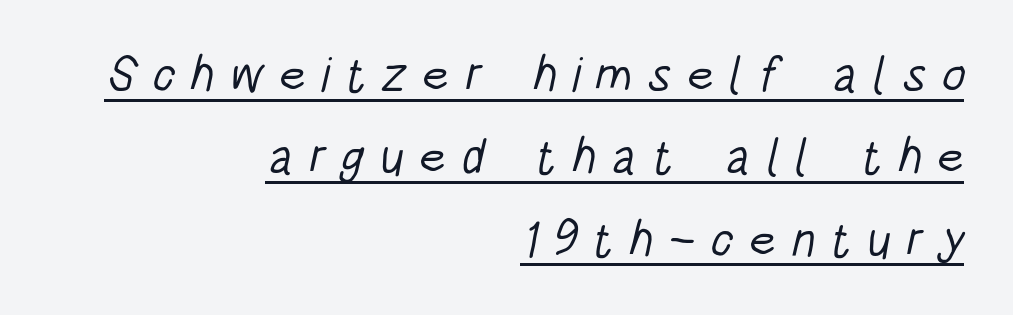
The image shows 49 px light, condensed sans-serif type; set right-aligned, normal line spacing (1.68x), unusually wide letter spacing (+0.3 em), underlined; low stroke contrast and a large x-height.
